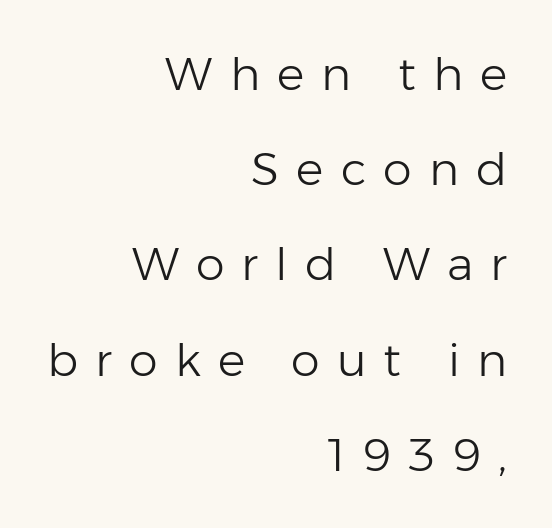
{"serif": "no", "italic": "no", "bold": "no", "weight": "light", "width": "normal", "stroke_contrast": "low", "x_height": "medium", "monospaced": "no", "underline": "no", "align": "right", "line_spacing": "loose", "line_spacing_ratio": 2.07, "letter_spacing": "wide", "letter_spacing_em": 0.37, "glyph_px": 46}
